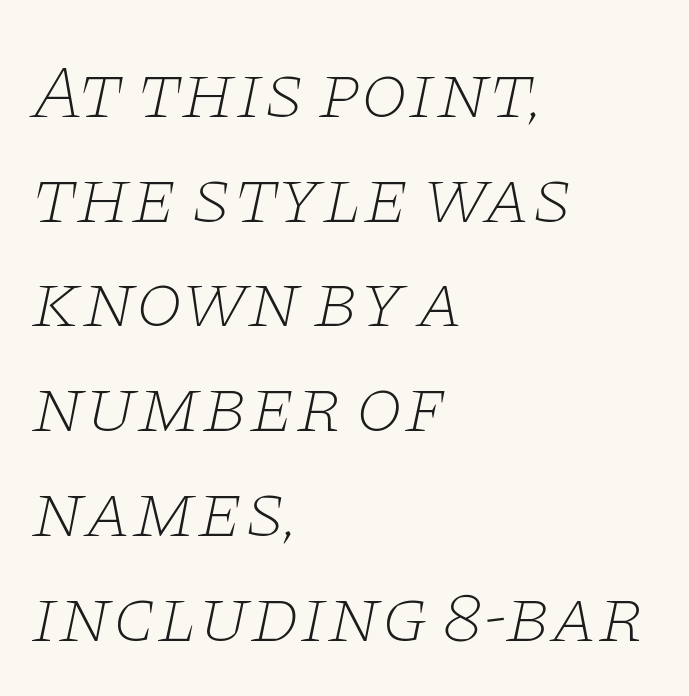
The image shows 77 px thin, wide serif type, italic (leaning right); set left-aligned, normal line spacing (1.36x), normal letter spacing, not underlined; low stroke contrast and a large x-height.
